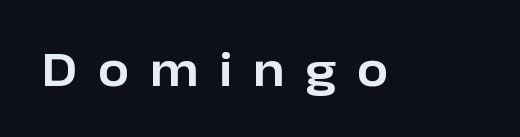
The image shows 50 px sans-serif type, upright; set unusually wide letter spacing (+0.42 em), not underlined; low stroke contrast and a medium x-height.
